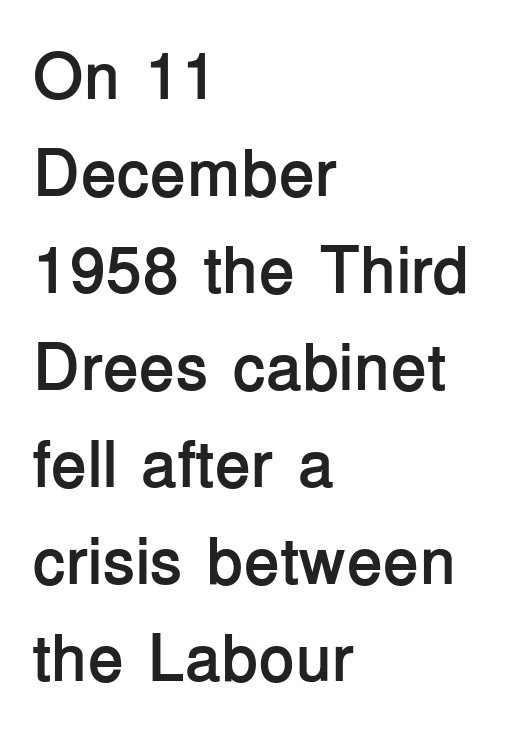
Compared with typical body copy, the letter spacing here is the same. The face used here is proportionally spaced, like ordinary book or web type. Students, this is bold: see how much ink each stroke carries. Only glyphs here, with clear space below each row. What kind of face is this? One without serifs — a sans.
